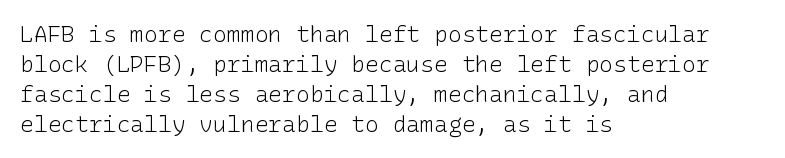
{"italic": "no", "bold": "no", "underline": "no", "align": "left", "line_spacing": "normal", "line_spacing_ratio": 1.3, "letter_spacing": "normal", "letter_spacing_em": 0.0, "glyph_px": 23}
